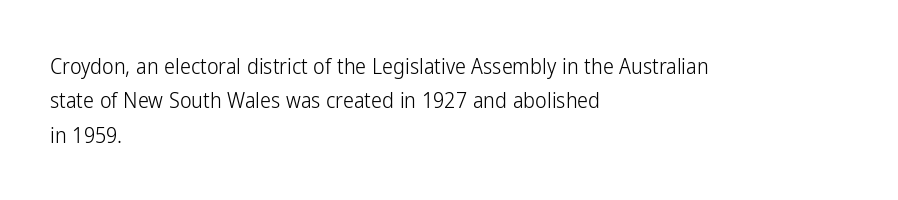
{"italic": "no", "bold": "no", "underline": "no", "align": "left", "line_spacing": "normal", "line_spacing_ratio": 1.56, "letter_spacing": "normal", "letter_spacing_em": 0.0, "glyph_px": 22}
